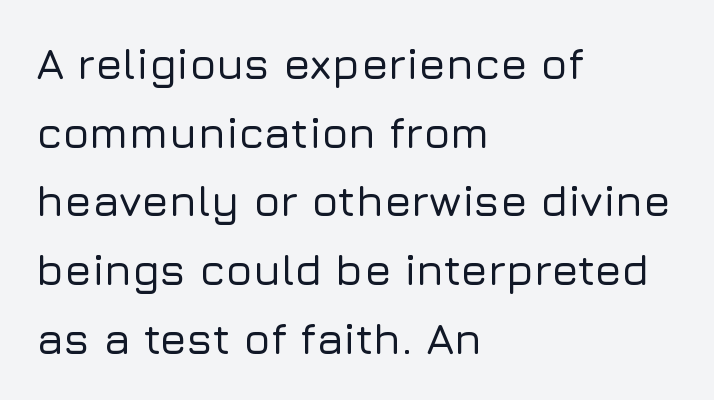
Q: Is the text italic (slanted)? A: No, it is upright.
Q: Is the typeface a serif or a sans-serif typeface? A: Sans-serif.
Q: Is the text underlined? A: No.
Q: How is the paragraph aligned? A: Left-aligned.
Q: Is the spacing between letters normal or unusually wide? A: Normal.
Q: Is the spacing between lines tight, normal or loose? A: Normal.
Q: Width (condensed, normal, or wide)? A: Normal.
Q: Stroke contrast? A: Low.
Q: x-height? A: Medium.
Q: Monospaced? A: No.
